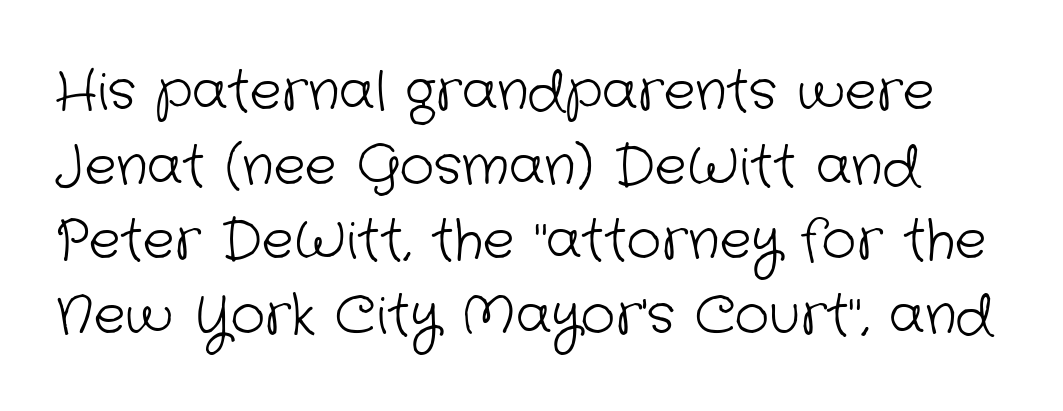
The letterforms sit shoulder to shoulder at normal distance. This is sans-serif lettering, the kind often seen on screens and signage. The space beneath each line is pristine and unruled. The letters advance in unequal steps, a hallmark of proportional type. No letter is thick-stroked: the sample isn't bold. Leading matches the norm, producing a regular column.
